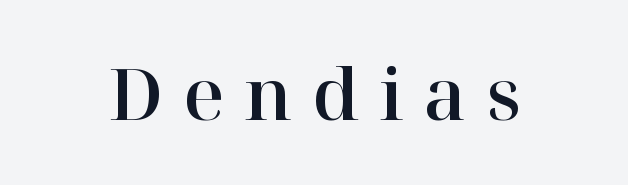
{"serif": "yes", "italic": "no", "width": "normal", "stroke_contrast": "high", "x_height": "medium", "monospaced": "no", "underline": "no", "letter_spacing": "wide", "letter_spacing_em": 0.28, "glyph_px": 71}
